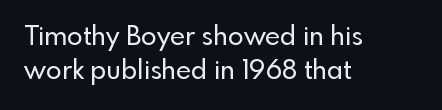
{"italic": "no", "underline": "no", "align": "left", "line_spacing": "normal", "line_spacing_ratio": 1.29, "letter_spacing": "normal", "letter_spacing_em": 0.0, "glyph_px": 26}
